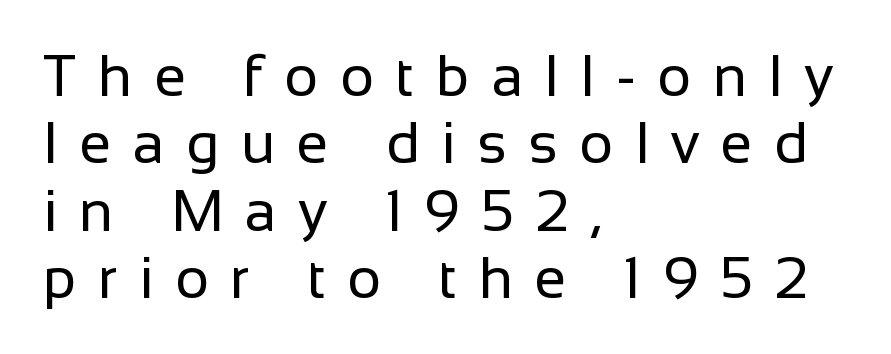
The image shows 58 px regular-weight sans-serif type, upright; set left-aligned, line spacing 1.16x, unusually wide letter spacing (+0.37 em), not underlined; low stroke contrast and a medium x-height.
